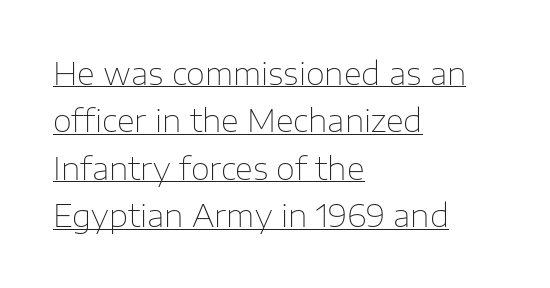
The image shows 31 px thin sans-serif type, upright; set left-aligned, normal line spacing (1.53x), normal letter spacing, underlined; low stroke contrast and a medium x-height.
